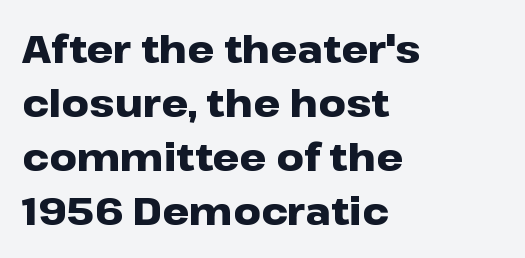
The image shows 38 px heavy, wide sans-serif type, upright; set left-aligned, normal line spacing (1.42x), normal letter spacing, not underlined; low stroke contrast and a medium x-height.
